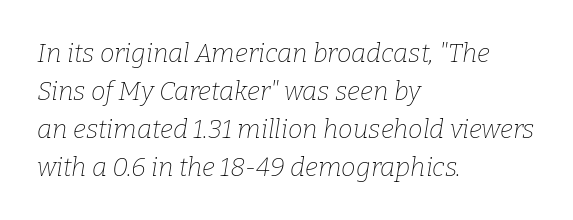
Q: Is the text bold? A: No.
Q: Is the text italic (slanted)? A: Yes, it leans right by about 9 degrees.
Q: Is the text underlined? A: No.
Q: How is the paragraph aligned? A: Left-aligned.
Q: Is the spacing between letters normal or unusually wide? A: Normal.
Q: Is the spacing between lines tight, normal or loose? A: Normal.
